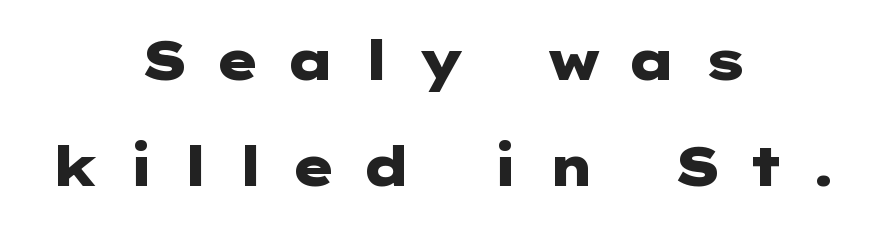
Q: Is the text bold? A: Yes.
Q: Is the text italic (slanted)? A: No, it is upright.
Q: Is the typeface a serif or a sans-serif typeface? A: Sans-serif.
Q: Is the text underlined? A: No.
Q: How is the paragraph aligned? A: Centered.
Q: Is the spacing between letters normal or unusually wide? A: Unusually wide.
Q: Is the spacing between lines tight, normal or loose? A: Loose.
Q: Width (condensed, normal, or wide)? A: Wide.
Q: Stroke contrast? A: Low.
Q: x-height? A: Medium.
